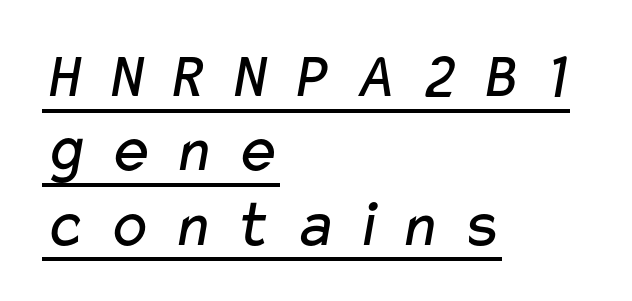
The image shows 67 px regular-weight, wide sans-serif type; set left-aligned, tight line spacing (1.11x), unusually wide letter spacing (+0.29 em), underlined; low stroke contrast and a medium x-height.
